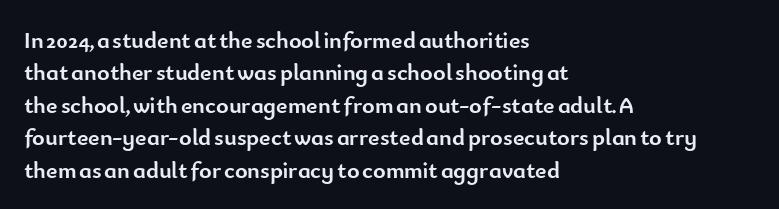
The image shows 24 px bold type, upright; set left-aligned, normal line spacing (1.35x), normal letter spacing, not underlined.
